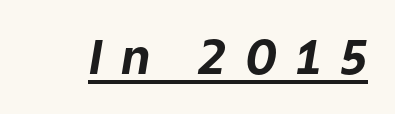
{"italic": "yes", "lean": "right", "slant_degrees": 9, "bold": "yes", "weight": "bold", "width": "normal", "stroke_contrast": "low", "x_height": "medium", "monospaced": "no", "underline": "yes", "letter_spacing": "wide", "letter_spacing_em": 0.4, "glyph_px": 47}
